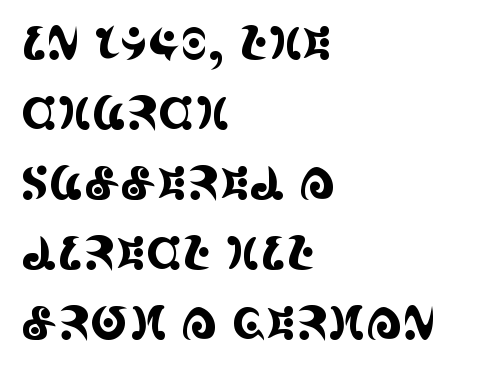
Q: Is the text italic (slanted)? A: No, it is upright.
Q: Is the typeface a serif or a sans-serif typeface? A: Serif.
Q: Is the text underlined? A: No.
Q: How is the paragraph aligned? A: Left-aligned.
Q: Is the spacing between letters normal or unusually wide? A: Normal.
Q: Is the spacing between lines tight, normal or loose? A: Normal.
Q: Width (condensed, normal, or wide)? A: Condensed.
Q: x-height? A: Large.
Q: Monospaced? A: No.
